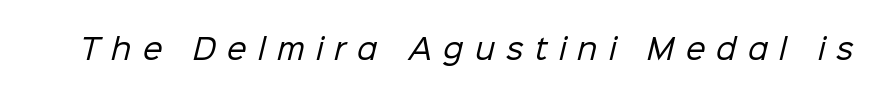
Q: Is the text bold? A: No.
Q: Is the typeface a serif or a sans-serif typeface? A: Sans-serif.
Q: Is the text underlined? A: No.
Q: Is the spacing between letters normal or unusually wide? A: Unusually wide.
Q: Width (condensed, normal, or wide)? A: Normal.
Q: Stroke contrast? A: Low.
Q: x-height? A: Medium.
Q: Monospaced? A: No.
